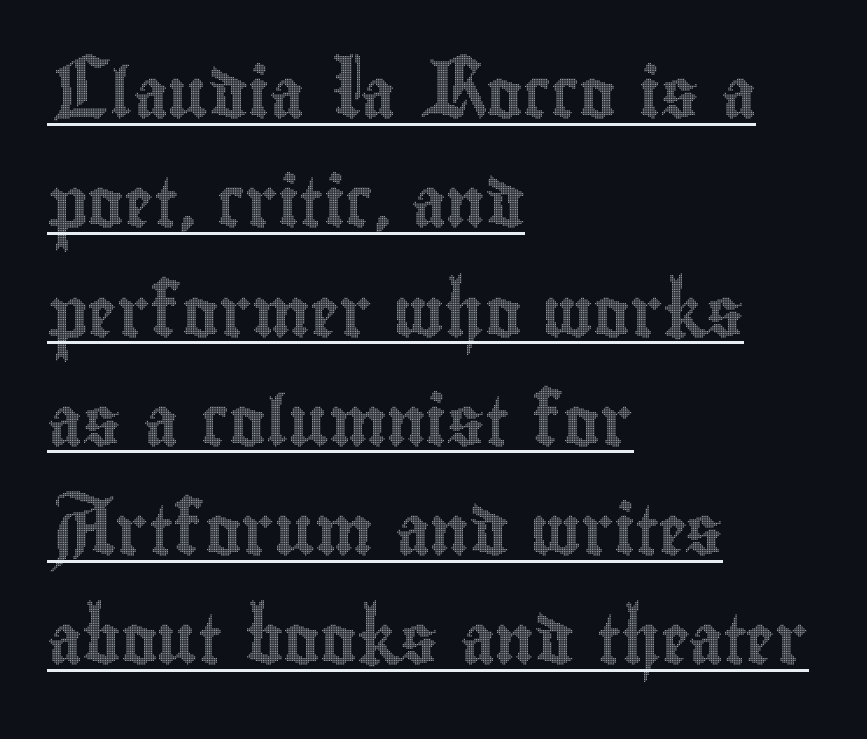
{"italic": "no", "width": "condensed", "x_height": "small", "monospaced": "no", "underline": "yes", "align": "left", "line_spacing": "loose", "line_spacing_ratio": 2.23, "letter_spacing": "normal", "letter_spacing_em": 0.0, "glyph_px": 49}
